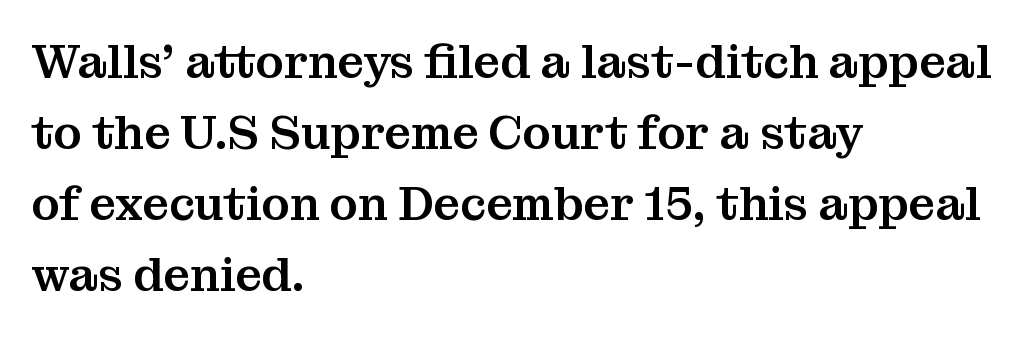
Q: Is the text italic (slanted)? A: No, it is upright.
Q: Is the typeface a serif or a sans-serif typeface? A: Serif.
Q: Is the text underlined? A: No.
Q: How is the paragraph aligned? A: Left-aligned.
Q: Is the spacing between letters normal or unusually wide? A: Normal.
Q: Is the spacing between lines tight, normal or loose? A: Normal.
Q: Width (condensed, normal, or wide)? A: Normal.
Q: Stroke contrast? A: Medium.
Q: x-height? A: Medium.
Q: Monospaced? A: No.
